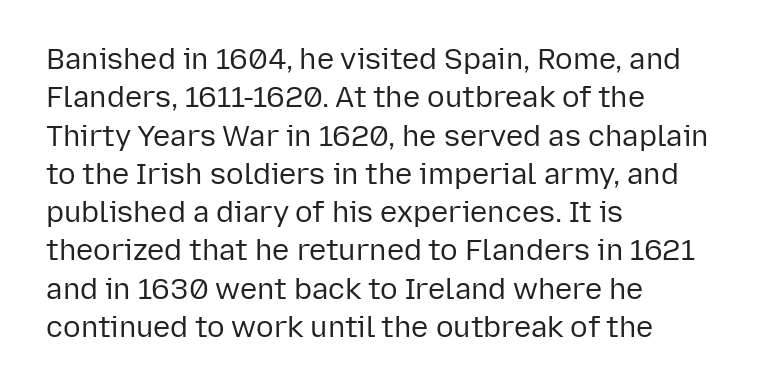
{"serif": "no", "italic": "no", "bold": "no", "weight": "regular", "width": "normal", "stroke_contrast": "low", "x_height": "medium", "monospaced": "no", "underline": "no", "align": "left", "line_spacing": "normal", "line_spacing_ratio": 1.32, "letter_spacing": "normal", "letter_spacing_em": 0.0, "glyph_px": 29}
